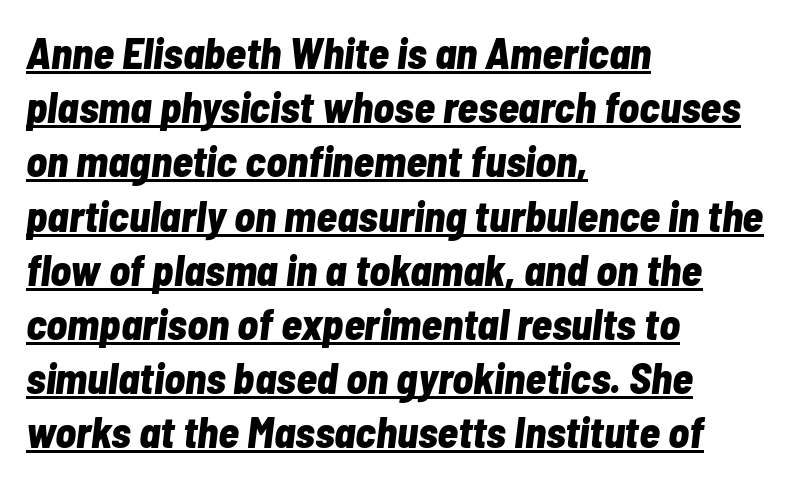
{"italic": "yes", "lean": "right", "slant_degrees": 7, "bold": "yes", "weight": "bold", "width": "condensed", "stroke_contrast": "low", "x_height": "medium", "monospaced": "no", "underline": "yes", "align": "left", "line_spacing": "normal", "line_spacing_ratio": 1.26, "letter_spacing": "normal", "letter_spacing_em": 0.0, "glyph_px": 43}
